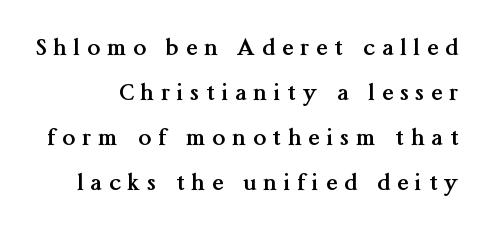
The image shows 23 px bold type, upright; set loose line spacing (1.96x), unusually wide letter spacing (+0.31 em), not underlined.
